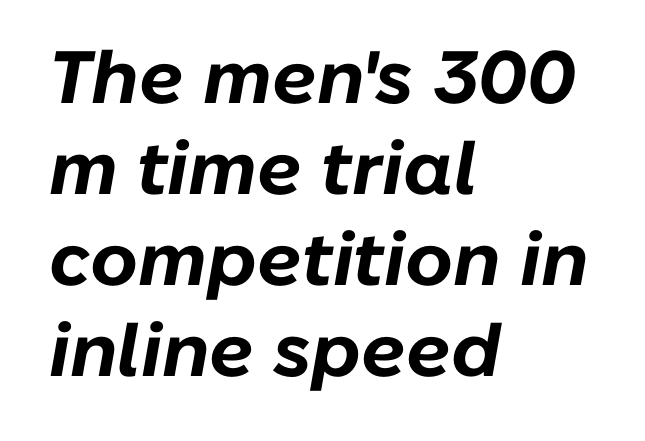
Q: Is the text bold? A: Yes.
Q: Is the text italic (slanted)? A: Yes, it leans right by about 10 degrees.
Q: Is the text underlined? A: No.
Q: How is the paragraph aligned? A: Left-aligned.
Q: Is the spacing between letters normal or unusually wide? A: Normal.
Q: Width (condensed, normal, or wide)? A: Normal.
Q: Stroke contrast? A: Low.
Q: x-height? A: Medium.
Q: Monospaced? A: No.
